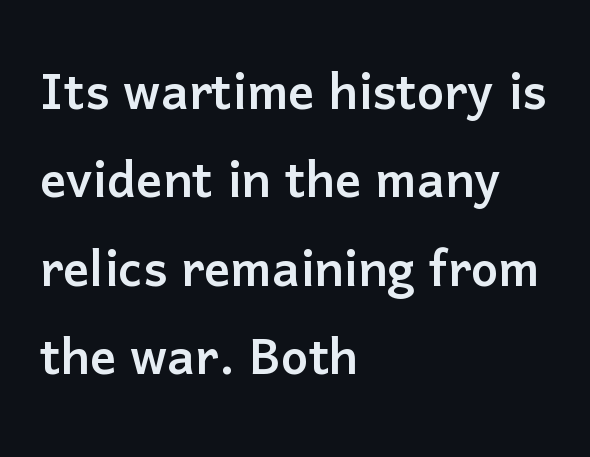
Inter-character spacing is left at the font's built-in metrics. The lines in this sample share a left origin and differ only in where they stop. A roman cut, with each character standing at attention. The rendering shows plain stroke endings on the letterforms — a sans-serif design. Type without underlining.
